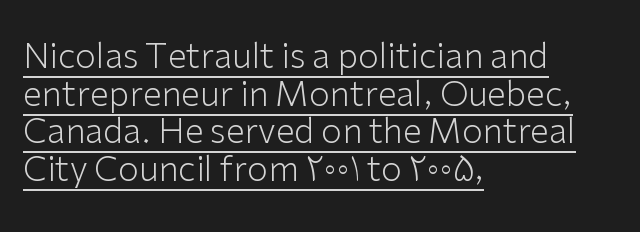
{"serif": "no", "italic": "no", "bold": "no", "weight": "light", "width": "normal", "stroke_contrast": "low", "x_height": "medium", "monospaced": "no", "underline": "yes", "align": "left", "line_spacing": "tight", "line_spacing_ratio": 1.11, "letter_spacing": "normal", "letter_spacing_em": 0.0, "glyph_px": 34}
